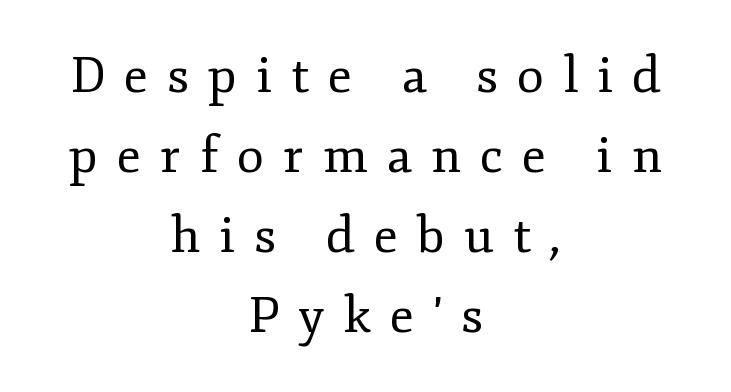
Q: Is the text bold? A: No.
Q: Is the text italic (slanted)? A: No, it is upright.
Q: Is the typeface a serif or a sans-serif typeface? A: Serif.
Q: Is the text underlined? A: No.
Q: How is the paragraph aligned? A: Centered.
Q: Is the spacing between letters normal or unusually wide? A: Unusually wide.
Q: Is the spacing between lines tight, normal or loose? A: Normal.
Q: Width (condensed, normal, or wide)? A: Normal.
Q: Stroke contrast? A: Low.
Q: x-height? A: Small.
Q: Monospaced? A: No.
